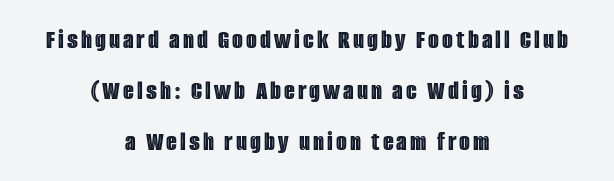
{"italic": "no", "width": "condensed", "x_height": "large", "monospaced": "no", "underline": "no", "align": "center", "line_spacing_ratio": 1.82, "glyph_px": 28}
